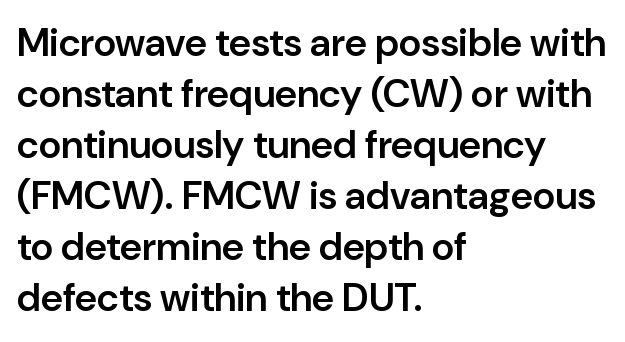
The image shows 39 px semibold sans-serif type, upright; set left-aligned, normal line spacing (1.31x), normal letter spacing, not underlined; low stroke contrast and a medium x-height.
